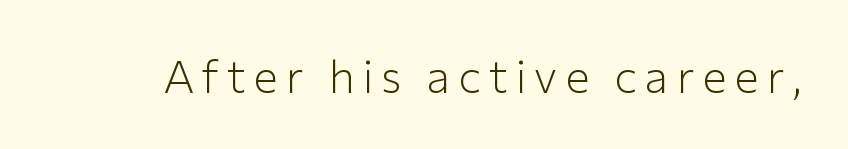
Q: Is the text bold? A: No.
Q: Is the text italic (slanted)? A: No, it is upright.
Q: Is the typeface a serif or a sans-serif typeface? A: Sans-serif.
Q: Is the text underlined? A: No.
Q: Width (condensed, normal, or wide)? A: Normal.
Q: Stroke contrast? A: Low.
Q: x-height? A: Medium.
Q: Monospaced? A: No.
